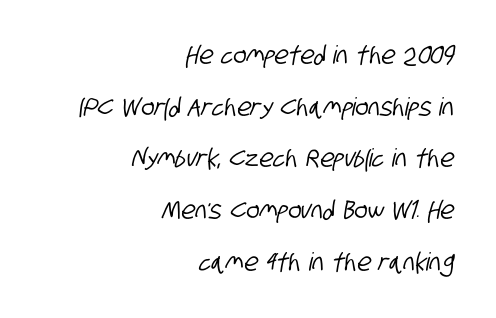
Q: Is the text underlined? A: No.
Q: How is the paragraph aligned? A: Right-aligned.
Q: Is the spacing between letters normal or unusually wide? A: Normal.
Q: Is the spacing between lines tight, normal or loose? A: Loose.
